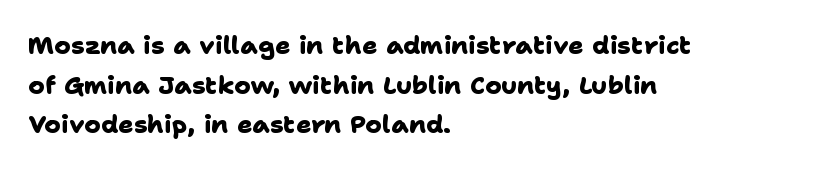
Q: Is the text bold? A: Yes.
Q: Is the text underlined? A: No.
Q: How is the paragraph aligned? A: Left-aligned.
Q: Is the spacing between letters normal or unusually wide? A: Normal.
Q: Is the spacing between lines tight, normal or loose? A: Normal.
